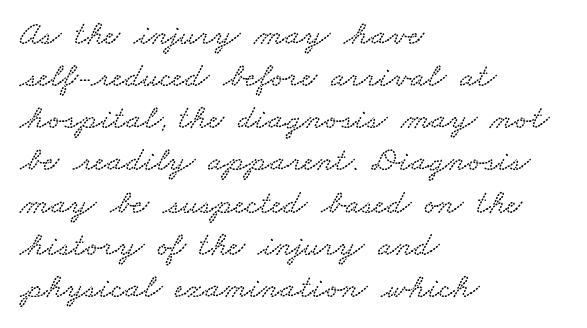
Q: Is the text underlined? A: No.
Q: How is the paragraph aligned? A: Left-aligned.
Q: Is the spacing between letters normal or unusually wide? A: Normal.
Q: Width (condensed, normal, or wide)? A: Wide.
Q: Stroke contrast? A: Low.
Q: x-height? A: Small.
Q: Monospaced? A: No.
